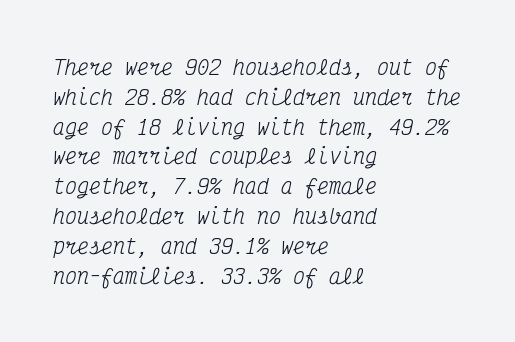
Q: Is the text bold? A: No.
Q: Is the text italic (slanted)? A: Yes, it leans right by about 12 degrees.
Q: Is the text underlined? A: No.
Q: How is the paragraph aligned? A: Left-aligned.
Q: Is the spacing between letters normal or unusually wide? A: Normal.
Q: Is the spacing between lines tight, normal or loose? A: Normal.
